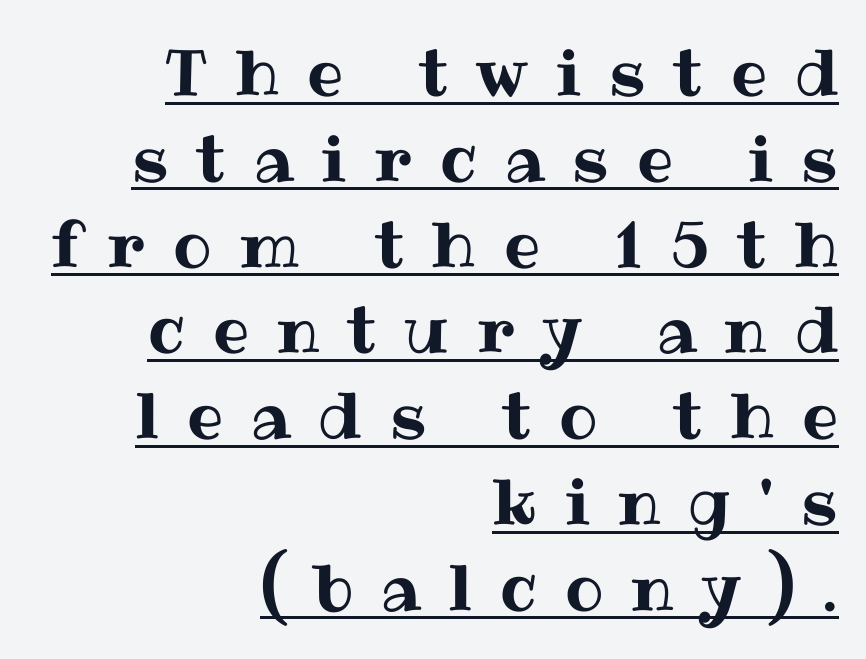
The image shows 64 px text type, upright; set right-aligned, normal line spacing (1.34x), unusually wide letter spacing (+0.44 em), underlined; medium stroke contrast and a medium x-height.
